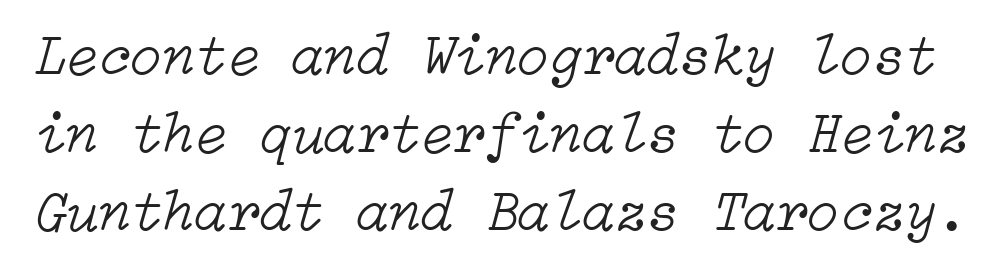
Q: Is the text bold? A: No.
Q: Is the text italic (slanted)? A: Yes, it leans right by about 15 degrees.
Q: Is the text underlined? A: No.
Q: Is the spacing between letters normal or unusually wide? A: Normal.
Q: Is the spacing between lines tight, normal or loose? A: Normal.
Q: Width (condensed, normal, or wide)? A: Normal.
Q: Stroke contrast? A: Low.
Q: x-height? A: Medium.
